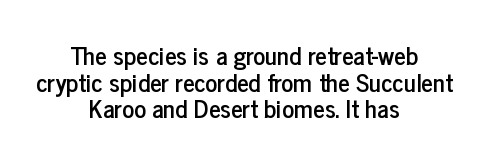
Q: Is the text italic (slanted)? A: No, it is upright.
Q: Is the text underlined? A: No.
Q: How is the paragraph aligned? A: Centered.
Q: Is the spacing between letters normal or unusually wide? A: Normal.
Q: Is the spacing between lines tight, normal or loose? A: Tight.
